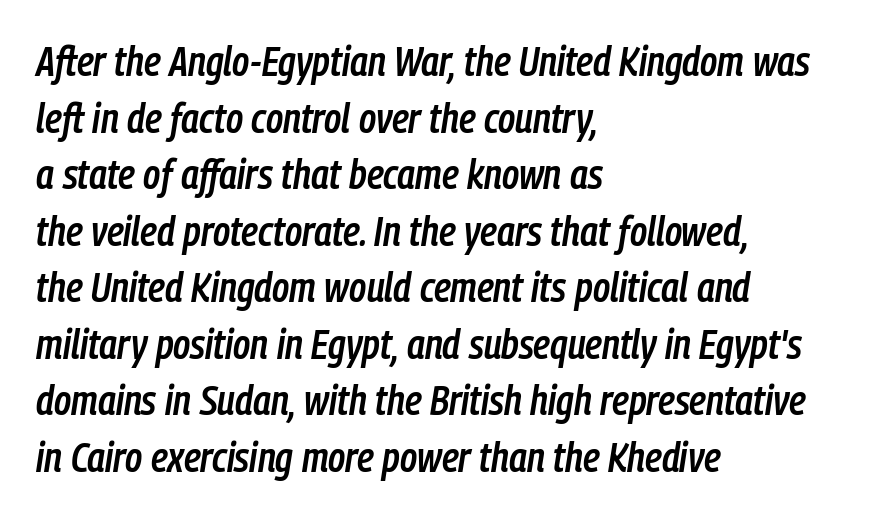
{"italic": "yes", "lean": "right", "slant_degrees": 9, "bold": "semi", "weight": "semibold", "width": "condensed", "stroke_contrast": "low", "x_height": "medium", "monospaced": "no", "underline": "no", "align": "left", "line_spacing": "normal", "line_spacing_ratio": 1.38, "letter_spacing": "normal", "letter_spacing_em": 0.0, "glyph_px": 41}
